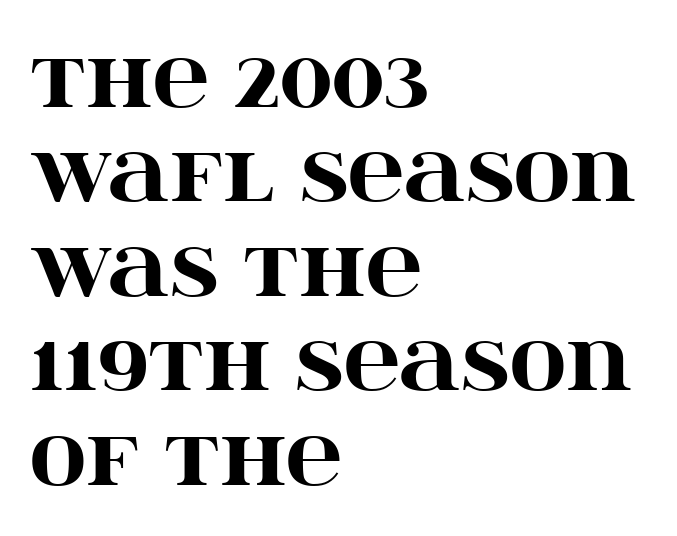
{"serif": "yes", "italic": "no", "bold": "yes", "weight": "heavy", "width": "wide", "stroke_contrast": "high", "x_height": "large", "monospaced": "no", "underline": "no", "align": "left", "line_spacing_ratio": 1.21, "letter_spacing": "normal", "letter_spacing_em": 0.0, "glyph_px": 78}
